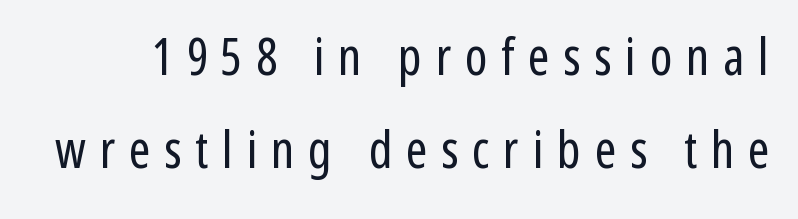
The image shows 51 px regular-weight, condensed sans-serif type, upright; set line spacing 1.83x, unusually wide letter spacing (+0.27 em), not underlined; low stroke contrast and a medium x-height.
